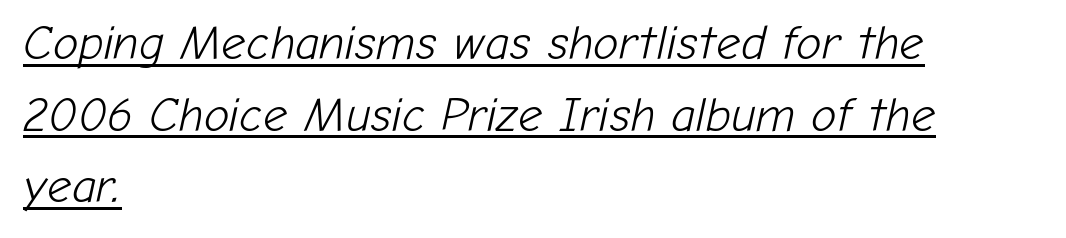
Inter-character spacing is left at the font's built-in metrics. A rule runs beneath these lines of type. Each line starts at the same left margin while the right side varies. Nothing heavy about these letters — not bold at all.
